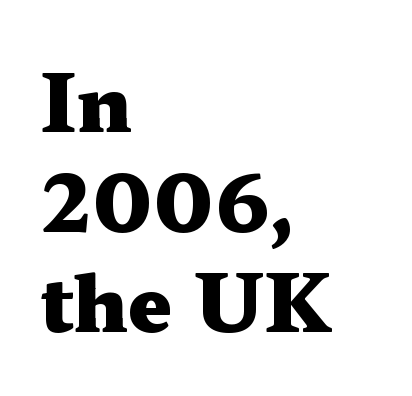
The image shows 78 px heavy, wide serif type, upright; set left-aligned, normal line spacing (1.28x), normal letter spacing, not underlined; medium stroke contrast and a medium x-height.
